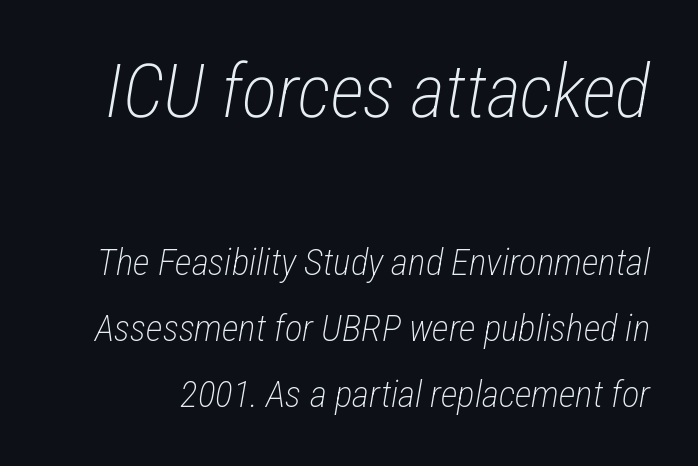
Q: Is the text bold? A: No.
Q: Is the text italic (slanted)? A: Yes, it leans right by about 12 degrees.
Q: Is the text underlined? A: No.
Q: Is the spacing between letters normal or unusually wide? A: Normal.
Q: Which block of text is set in a larger size, the first (top) or the second (bottom)? A: The first (top) one.
Q: Width (condensed, normal, or wide)? A: Condensed.
Q: Stroke contrast? A: Low.
Q: x-height? A: Medium.
Q: Monospaced? A: No.
